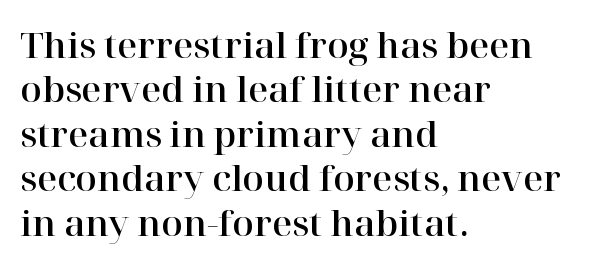
Q: Is the text italic (slanted)? A: No, it is upright.
Q: Is the typeface a serif or a sans-serif typeface? A: Serif.
Q: Is the text underlined? A: No.
Q: How is the paragraph aligned? A: Left-aligned.
Q: Is the spacing between letters normal or unusually wide? A: Normal.
Q: Is the spacing between lines tight, normal or loose? A: Normal.
Q: Width (condensed, normal, or wide)? A: Normal.
Q: Stroke contrast? A: High.
Q: x-height? A: Medium.
Q: Monospaced? A: No.
